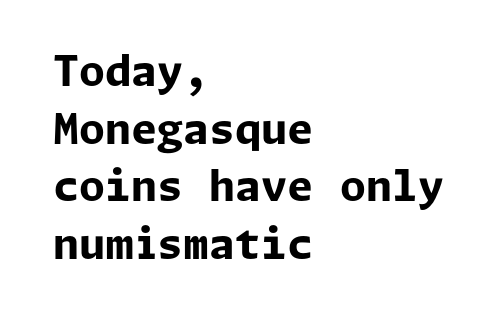
Quick note: interline space is typical. The specimen omits any rule beneath the text block's lines. Does the type have serifs? No, each stem ends abruptly. No extra tracking has been applied to these lines.
